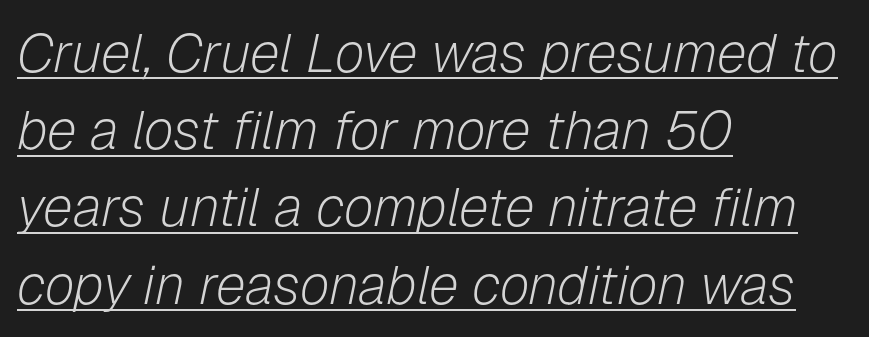
Q: Is the text bold? A: No.
Q: Is the text italic (slanted)? A: Yes, it leans right by about 12 degrees.
Q: Is the text underlined? A: Yes.
Q: How is the paragraph aligned? A: Left-aligned.
Q: Is the spacing between letters normal or unusually wide? A: Normal.
Q: Is the spacing between lines tight, normal or loose? A: Normal.
Q: Width (condensed, normal, or wide)? A: Normal.
Q: Stroke contrast? A: Low.
Q: x-height? A: Medium.
Q: Monospaced? A: No.
